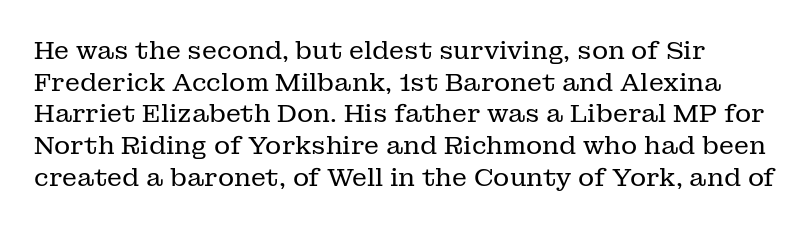
Q: Is the text bold? A: No.
Q: Is the text italic (slanted)? A: No, it is upright.
Q: Is the text underlined? A: No.
Q: Is the spacing between letters normal or unusually wide? A: Normal.
Q: Is the spacing between lines tight, normal or loose? A: Normal.
